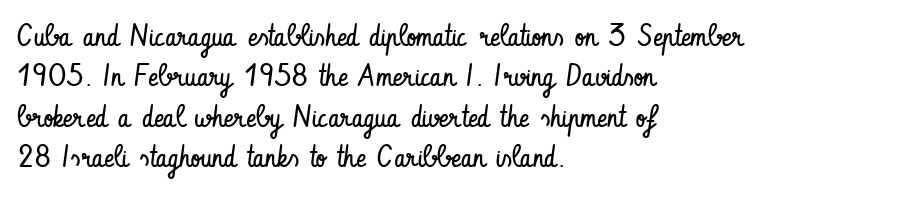
{"serif": "no", "italic": "no", "bold": "no", "weight": "regular", "width": "condensed", "stroke_contrast": "low", "x_height": "small", "monospaced": "no", "underline": "no", "align": "left", "line_spacing": "normal", "line_spacing_ratio": 1.35, "letter_spacing": "normal", "letter_spacing_em": 0.0, "glyph_px": 30}
